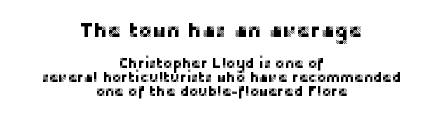
Q: Is the text italic (slanted)? A: No, it is upright.
Q: Is the text underlined? A: No.
Q: How is the paragraph aligned? A: Centered.
Q: Is the spacing between letters normal or unusually wide? A: Normal.
Q: Is the spacing between lines tight, normal or loose? A: Tight.
Q: Which block of text is set in a larger size, the first (top) or the second (bottom)? A: The first (top) one.
